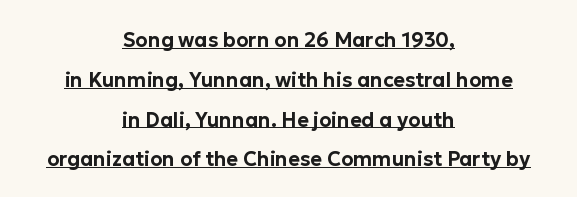
{"italic": "no", "underline": "yes", "align": "center", "line_spacing": "loose", "line_spacing_ratio": 1.99, "letter_spacing": "normal", "letter_spacing_em": 0.0, "glyph_px": 20}
